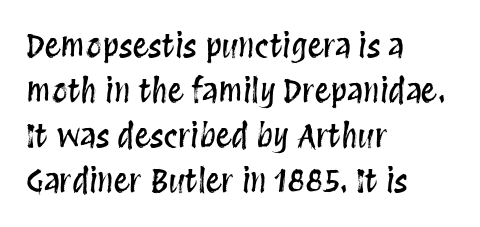
Q: Is the text italic (slanted)? A: No, it is upright.
Q: Is the text underlined? A: No.
Q: How is the paragraph aligned? A: Left-aligned.
Q: Is the spacing between letters normal or unusually wide? A: Normal.
Q: Is the spacing between lines tight, normal or loose? A: Normal.
Q: Width (condensed, normal, or wide)? A: Condensed.
Q: Stroke contrast? A: Medium.
Q: x-height? A: Large.
Q: Monospaced? A: No.
